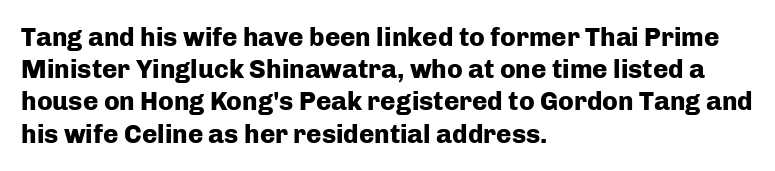
Descenders hang freely into open space. Rendered with straight, roman letterforms. The strokes are fattened all the way to bold. This rendering uses left alignment, leaving the right contour irregular.
